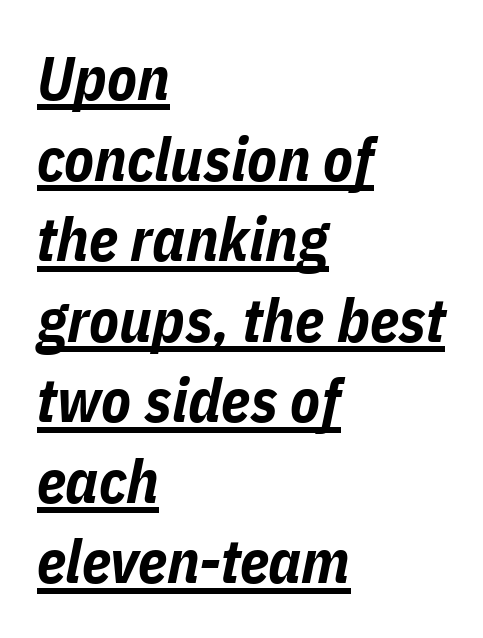
Q: Is the text bold? A: Yes.
Q: Is the text italic (slanted)? A: Yes, it leans right by about 11 degrees.
Q: Is the text underlined? A: Yes.
Q: How is the paragraph aligned? A: Left-aligned.
Q: Is the spacing between letters normal or unusually wide? A: Normal.
Q: Is the spacing between lines tight, normal or loose? A: Normal.
Q: Width (condensed, normal, or wide)? A: Condensed.
Q: Stroke contrast? A: Low.
Q: x-height? A: Medium.
Q: Monospaced? A: No.
